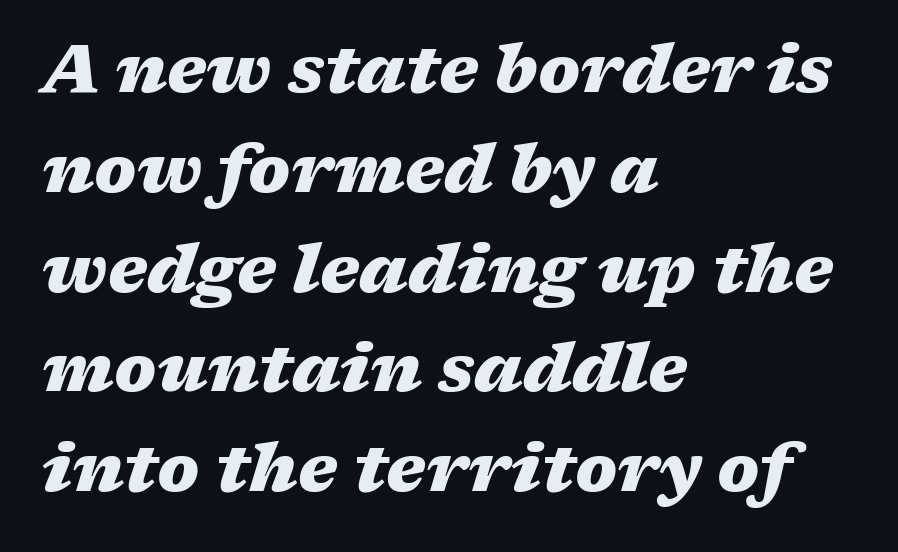
Q: Is the text bold? A: Yes.
Q: Is the text italic (slanted)? A: Yes, it leans right by about 17 degrees.
Q: Is the text underlined? A: No.
Q: How is the paragraph aligned? A: Left-aligned.
Q: Is the spacing between letters normal or unusually wide? A: Normal.
Q: Is the spacing between lines tight, normal or loose? A: Normal.
Q: Width (condensed, normal, or wide)? A: Wide.
Q: Stroke contrast? A: Medium.
Q: x-height? A: Medium.
Q: Monospaced? A: No.
